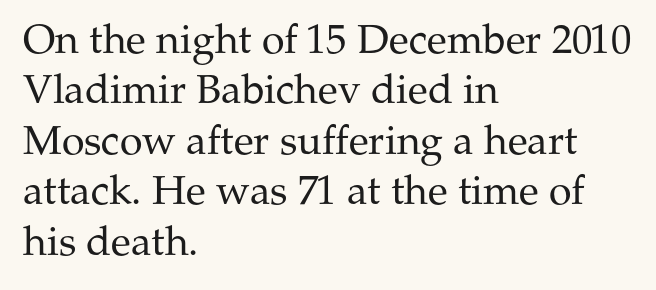
The image shows 41 px regular-weight serif type, upright; set left-aligned, line spacing 1.23x, normal letter spacing, not underlined; medium stroke contrast and a medium x-height.
